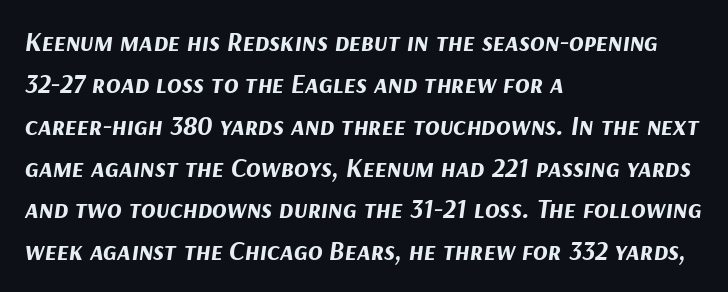
{"italic": "yes", "lean": "right", "slant_degrees": 9, "bold": "yes", "underline": "no", "align": "left", "line_spacing": "normal", "line_spacing_ratio": 1.55, "letter_spacing": "normal", "letter_spacing_em": 0.0, "glyph_px": 27}
